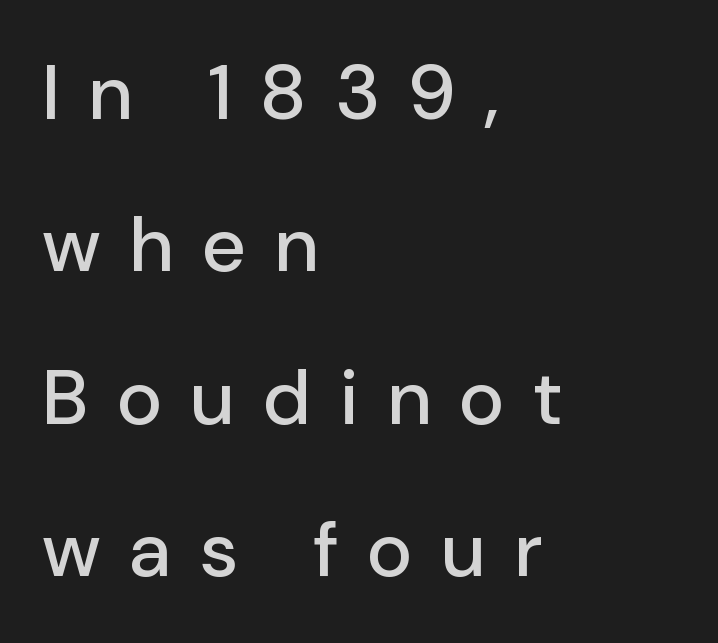
Q: Is the text italic (slanted)? A: No, it is upright.
Q: Is the typeface a serif or a sans-serif typeface? A: Sans-serif.
Q: Is the text underlined? A: No.
Q: How is the paragraph aligned? A: Left-aligned.
Q: Is the spacing between letters normal or unusually wide? A: Unusually wide.
Q: Is the spacing between lines tight, normal or loose? A: Loose.
Q: Width (condensed, normal, or wide)? A: Normal.
Q: Stroke contrast? A: Low.
Q: x-height? A: Medium.
Q: Monospaced? A: No.
